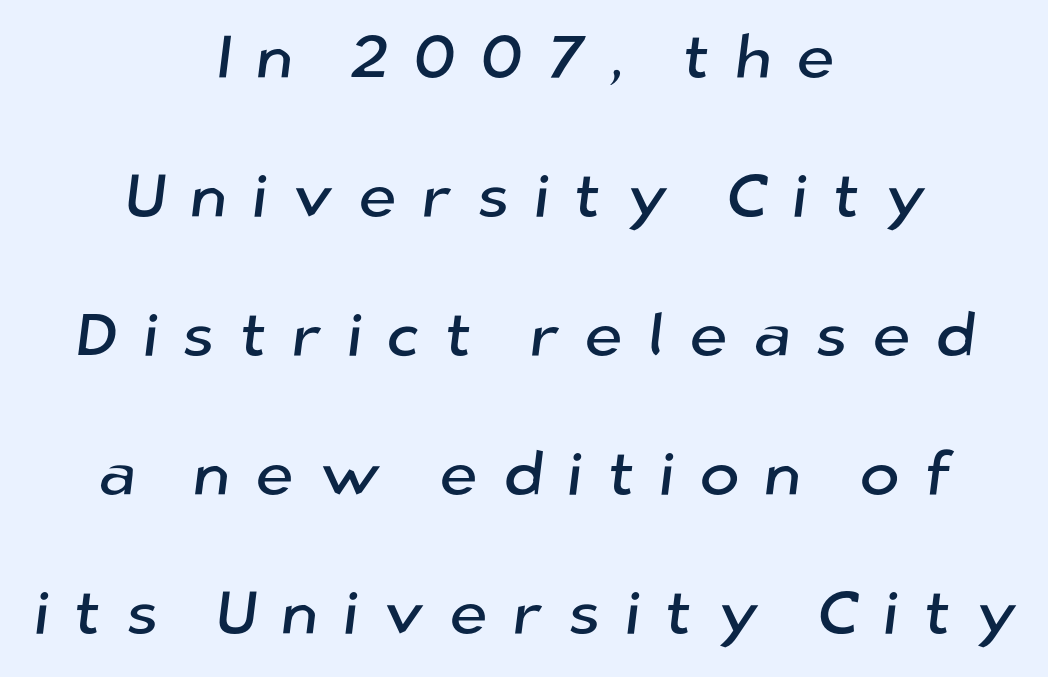
{"serif": "no", "width": "normal", "stroke_contrast": "low", "x_height": "medium", "monospaced": "no", "underline": "no", "align": "center", "line_spacing": "loose", "line_spacing_ratio": 2.28, "letter_spacing": "wide", "letter_spacing_em": 0.4, "glyph_px": 61}
